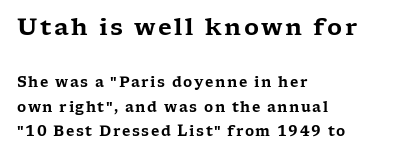
The passage shown begins with its larger block and ends with its smaller one. The zone under the glyphs is completely vacant. Every stem runs plumb, perpendicular to the baseline. A classic flush-left, rag-right setting is used for this passage.
